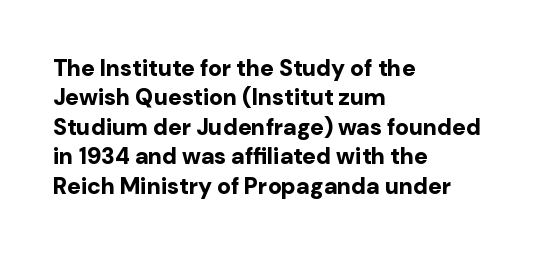
In terms of posture, this sample is upright. Whoever set this chose a conventional vertical rhythm. The space directly below the letters is spotless. A typesetter would call this zero additional tracking.
